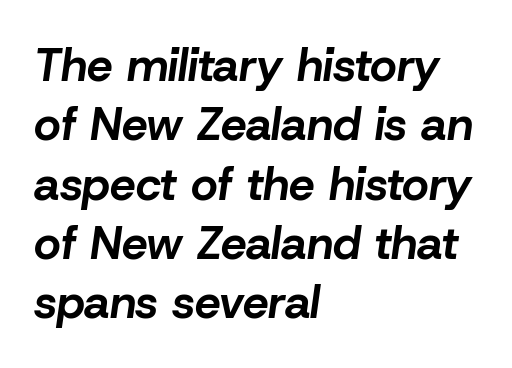
Q: Is the text bold? A: Yes.
Q: Is the text italic (slanted)? A: Yes, it leans right by about 8 degrees.
Q: Is the text underlined? A: No.
Q: How is the paragraph aligned? A: Left-aligned.
Q: Is the spacing between letters normal or unusually wide? A: Normal.
Q: Is the spacing between lines tight, normal or loose? A: Normal.
Q: Width (condensed, normal, or wide)? A: Normal.
Q: Stroke contrast? A: Low.
Q: x-height? A: Medium.
Q: Monospaced? A: No.
